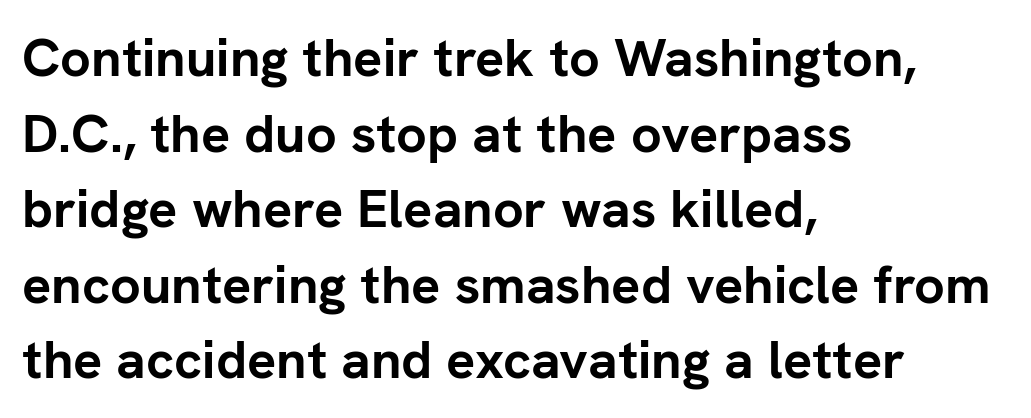
Q: Is the text bold? A: Yes.
Q: Is the text italic (slanted)? A: No, it is upright.
Q: Is the typeface a serif or a sans-serif typeface? A: Sans-serif.
Q: Is the text underlined? A: No.
Q: How is the paragraph aligned? A: Left-aligned.
Q: Is the spacing between letters normal or unusually wide? A: Normal.
Q: Is the spacing between lines tight, normal or loose? A: Normal.
Q: Width (condensed, normal, or wide)? A: Normal.
Q: Stroke contrast? A: Low.
Q: x-height? A: Medium.
Q: Monospaced? A: No.
